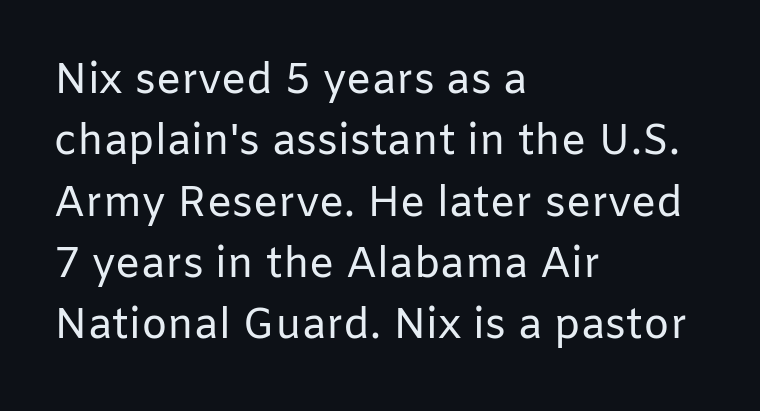
{"serif": "no", "italic": "no", "bold": "no", "weight": "regular", "width": "normal", "stroke_contrast": "low", "x_height": "medium", "monospaced": "no", "underline": "no", "align": "left", "line_spacing": "normal", "line_spacing_ratio": 1.46, "letter_spacing": "normal", "letter_spacing_em": 0.0, "glyph_px": 42}
